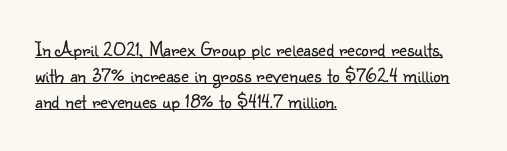
Q: Is the text bold? A: No.
Q: Is the text italic (slanted)? A: No, it is upright.
Q: Is the text underlined? A: Yes.
Q: How is the paragraph aligned? A: Left-aligned.
Q: Is the spacing between letters normal or unusually wide? A: Normal.
